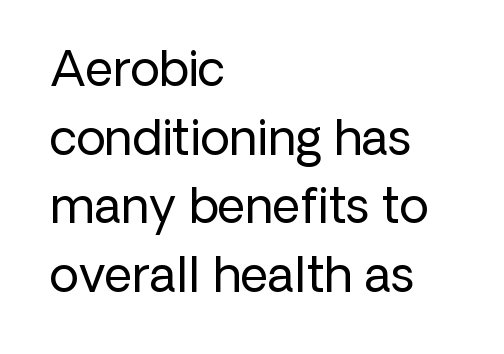
The gap between lines stays unmarked. Ordinary non-slanted type is in use. Does the copy run flush right? No — it runs flush left. Bold? No — there's no thickening of the strokes. Students, note that the glyphs here touch the page at normal intervals.
